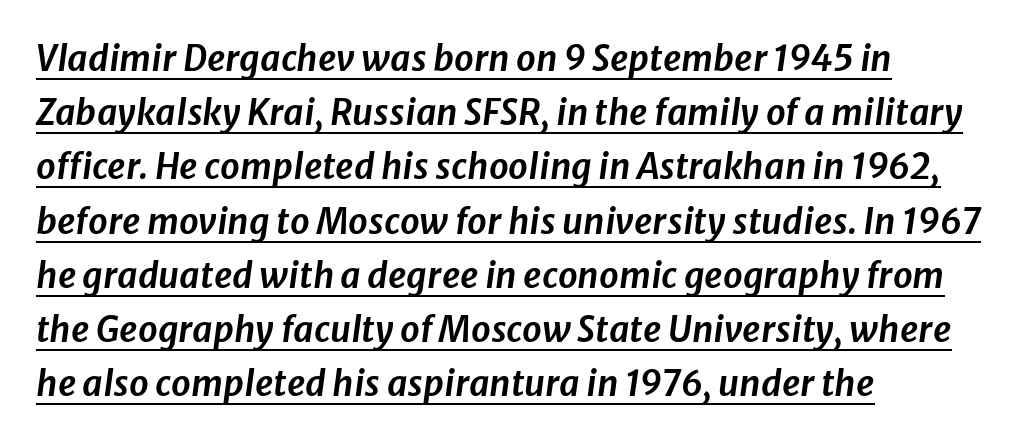
{"italic": "yes", "lean": "right", "slant_degrees": 8, "width": "normal", "stroke_contrast": "low", "x_height": "medium", "monospaced": "no", "underline": "yes", "align": "left", "line_spacing": "normal", "line_spacing_ratio": 1.55, "letter_spacing": "normal", "letter_spacing_em": 0.0, "glyph_px": 35}
